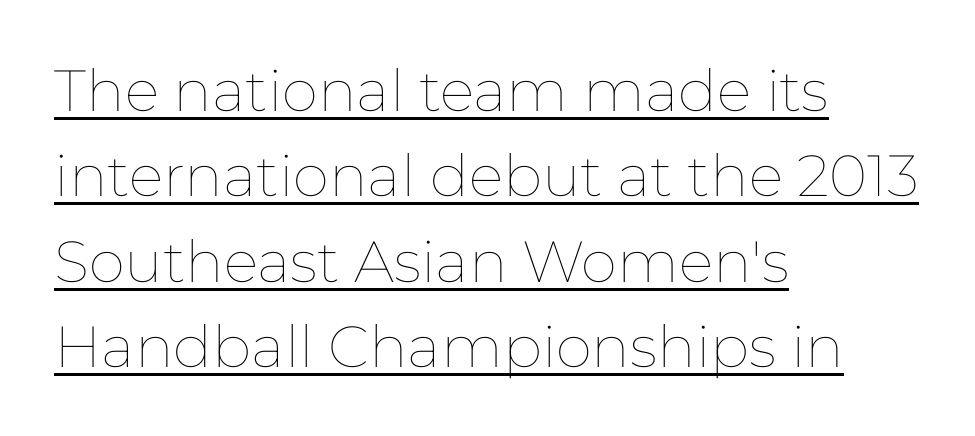
Q: Is the text bold? A: No.
Q: Is the text italic (slanted)? A: No, it is upright.
Q: Is the text underlined? A: Yes.
Q: How is the paragraph aligned? A: Left-aligned.
Q: Is the spacing between letters normal or unusually wide? A: Normal.
Q: Is the spacing between lines tight, normal or loose? A: Normal.
Q: Width (condensed, normal, or wide)? A: Normal.
Q: Stroke contrast? A: Low.
Q: x-height? A: Medium.
Q: Monospaced? A: No.
